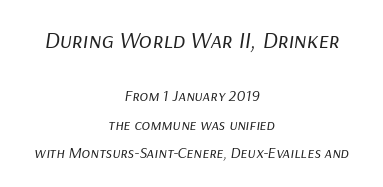
The image shows 24 px text type, italic (leaning right); set centered, line spacing 1.76x, normal letter spacing, not underlined; the first (top) block is 1.5x larger.
